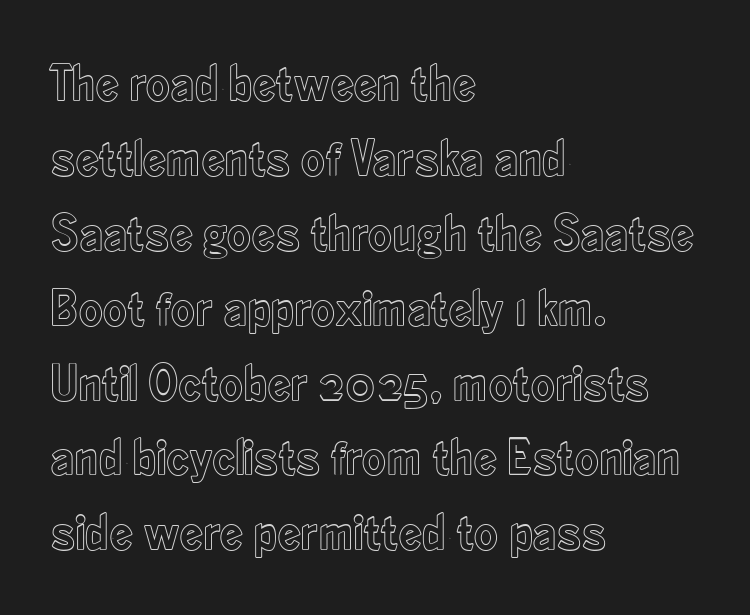
Tracking value appears to be zero — textbook default spacing. Is this a fixed-width face? No — the glyphs have proportional, varying widths. The block of text has a typical density, with ordinary space between rows. The paragraph shown leans on its left margin. The specimen reads as upright at a glance. The foot of each line stays bare and open.
